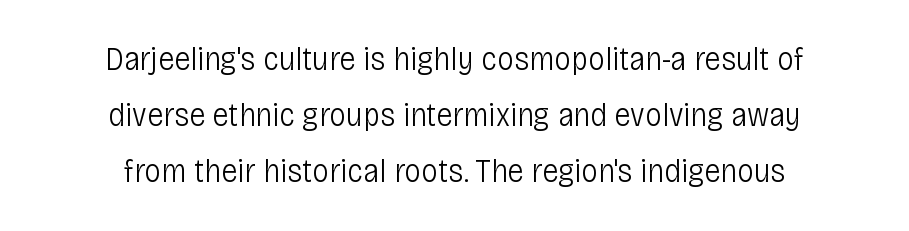
The image shows 34 px light, condensed sans-serif type, upright; set centered, normal line spacing (1.65x), normal letter spacing, not underlined; low stroke contrast and a large x-height.
